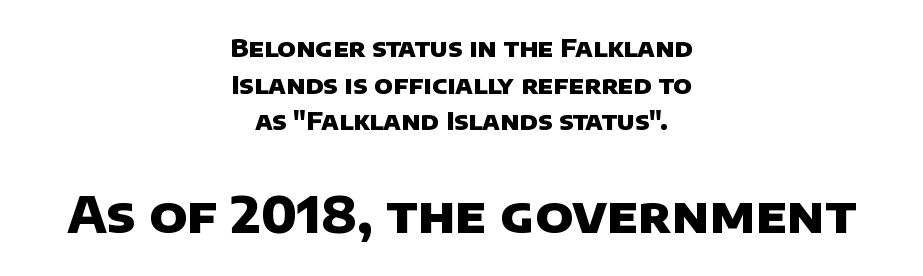
The image shows 50 px heavy sans-serif type; set centered, normal line spacing (1.47x), normal letter spacing, not underlined; the second (bottom) block is 2.0x larger; low stroke contrast and a large x-height.
